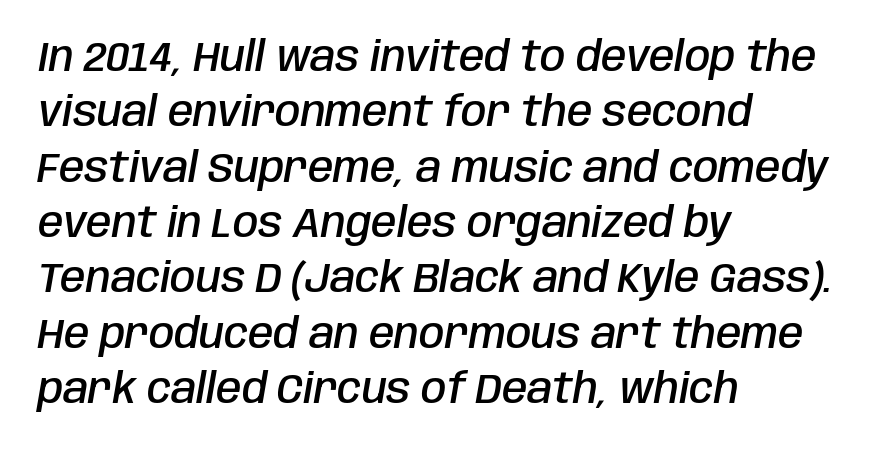
The face used here is proportionally spaced, like ordinary book or web type. Rendered with sloped, italic letterforms. Nothing unusual about the tracking: characters are spaced as the font intends. Stroke thickness is moderately raised; the sample reads as semibold.
